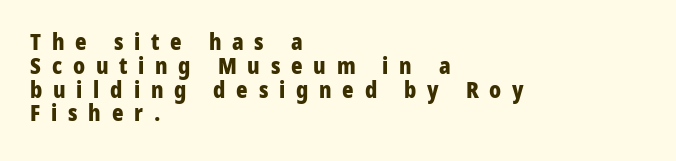
In terms of leading, this rendering errs on the cramped side. A dark, heavy texture on the line: the type is bold. Honestly, the letter spacing is so wide it's the main thing you notice. This sample is left-justified, so line endings fall wherever the words run out. The specimen omits any rule beneath the text block's lines. No italicization has been applied; the sample stays upright.
